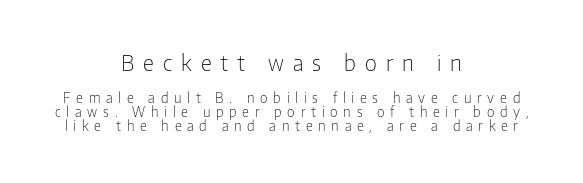
The image shows 22 px text type, upright; set centered, tight line spacing (1.0x), unusually wide letter spacing (+0.41 em), not underlined; the first (top) block is 1.57x larger.
